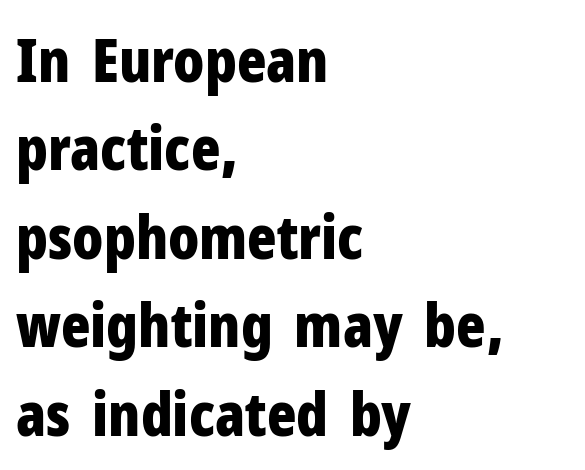
{"serif": "no", "italic": "no", "bold": "yes", "weight": "bold", "width": "condensed", "stroke_contrast": "low", "x_height": "medium", "monospaced": "no", "underline": "no", "align": "left", "line_spacing": "normal", "line_spacing_ratio": 1.45, "letter_spacing": "normal", "letter_spacing_em": 0.0, "glyph_px": 61}
